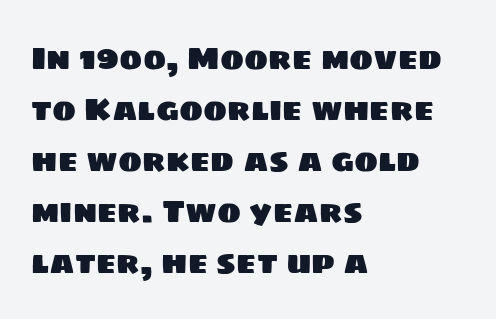
This sample is left-justified, so line endings fall wherever the words run out. The specimen omits any rule beneath the text block's lines. Observe the absence of serifs on each vertical stroke in this sample. Honestly, the letter spacing is just normal — you wouldn't notice it. Notice how descenders clear the ascenders below comfortably — that's standard leading.
